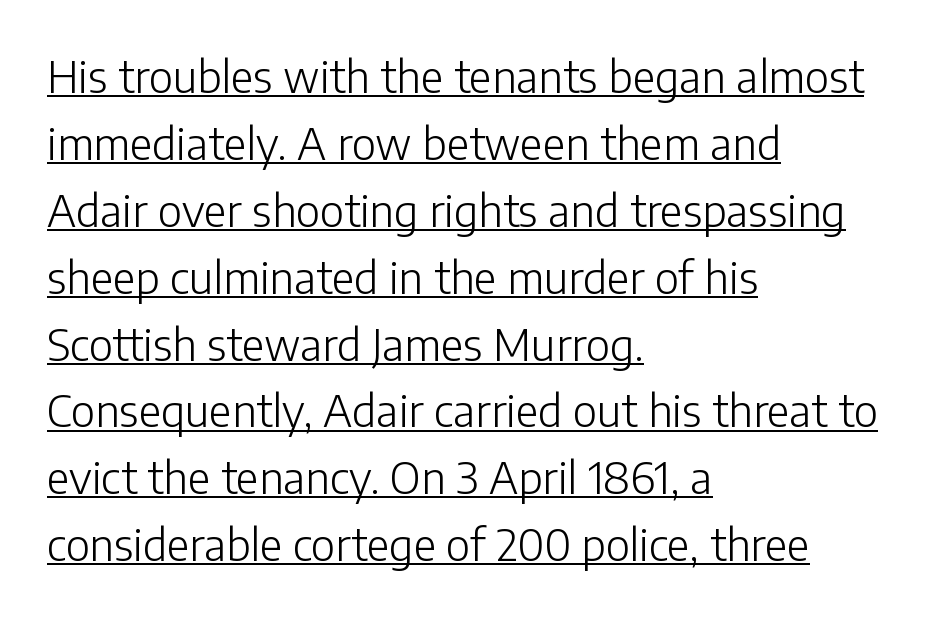
The image shows 44 px light sans-serif type, upright; set left-aligned, normal line spacing (1.52x), normal letter spacing, underlined; low stroke contrast and a medium x-height.
